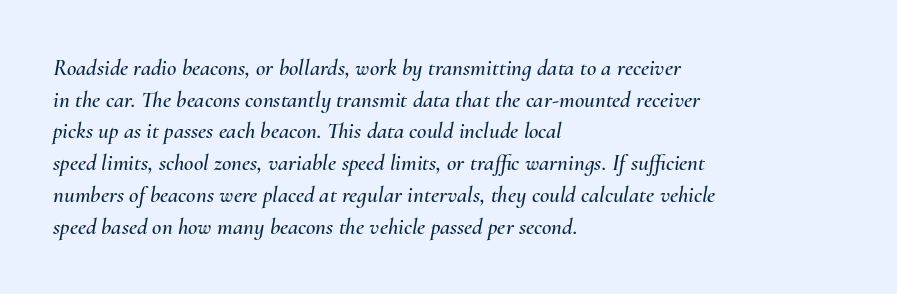
Q: Is the text italic (slanted)? A: Yes, it leans right by about 10 degrees.
Q: Is the text underlined? A: No.
Q: How is the paragraph aligned? A: Left-aligned.
Q: Is the spacing between letters normal or unusually wide? A: Normal.
Q: Is the spacing between lines tight, normal or loose? A: Normal.
